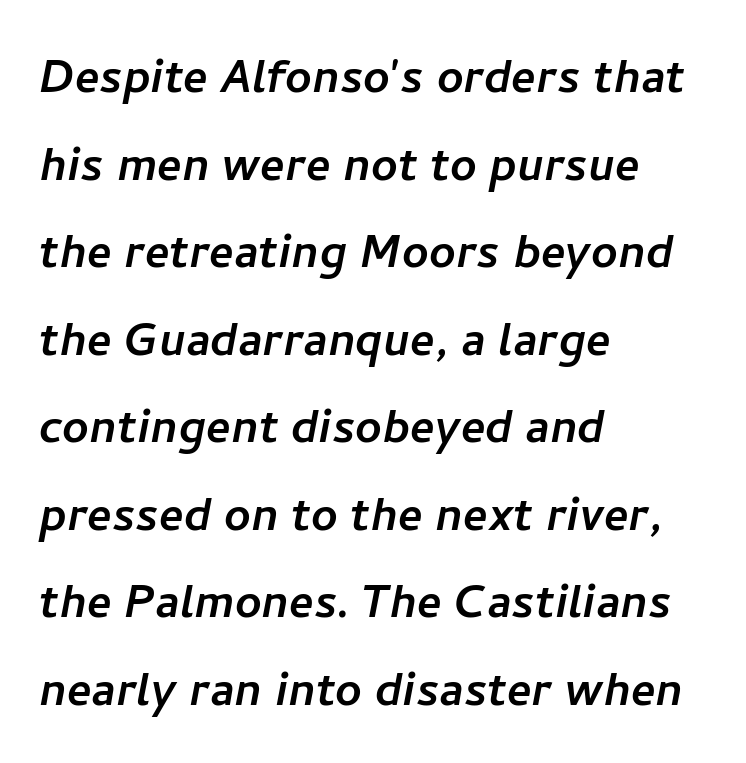
The setting favours the left margin, as ordinary paragraphs usually do. The horizontal fit of the characters is conventional and even. This sample has the flowing, uneven cadence of proportional lettering. Look at the bottom of the vertical strokes: they stop flat, with no serifs.
